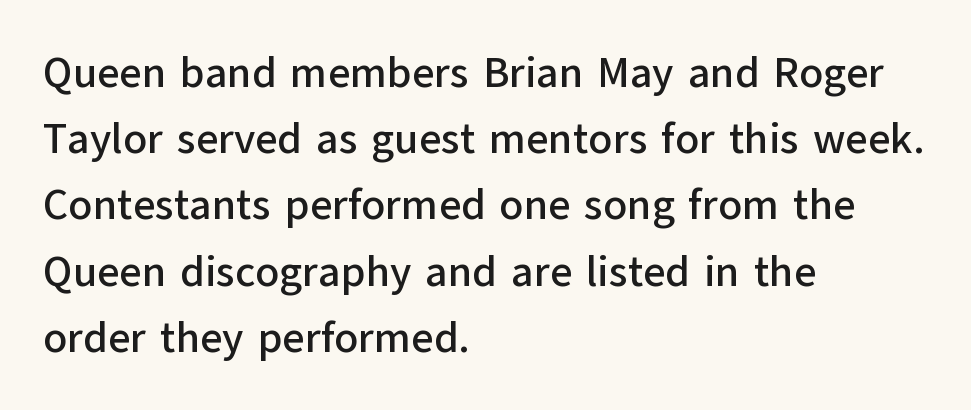
The image shows 43 px sans-serif type, upright; set left-aligned, normal line spacing (1.54x), normal letter spacing, not underlined; low stroke contrast and a medium x-height.
